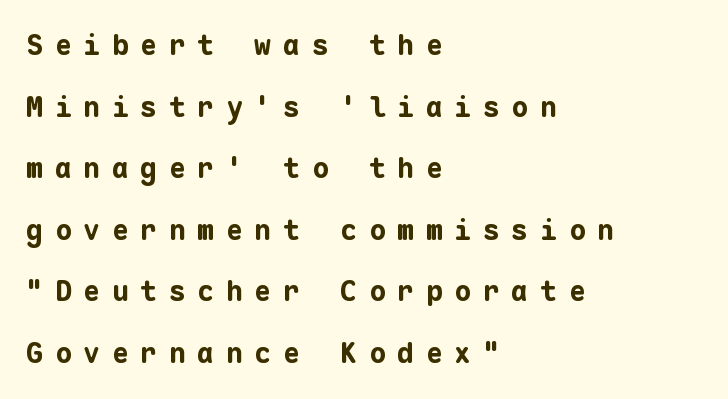
{"serif": "no", "italic": "no", "bold": "yes", "weight": "bold", "width": "normal", "stroke_contrast": "low", "x_height": "medium", "monospaced": "yes", "underline": "no", "align": "left", "line_spacing": "loose", "line_spacing_ratio": 2.2, "letter_spacing": "wide", "letter_spacing_em": 0.42, "glyph_px": 28}
